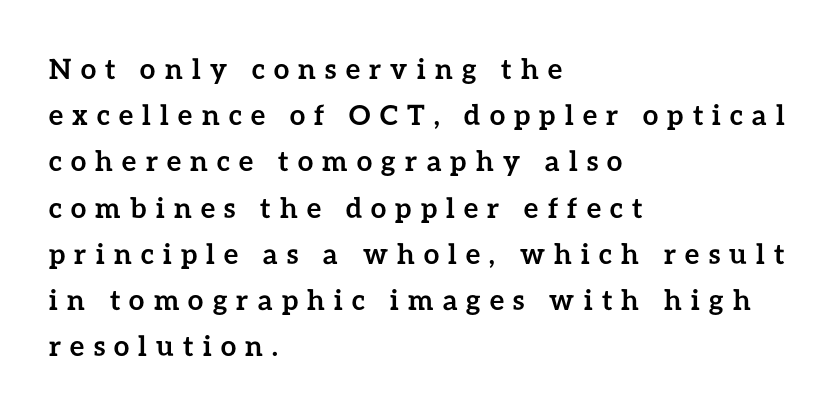
{"italic": "no", "bold": "yes", "weight": "semibold", "width": "normal", "stroke_contrast": "low", "x_height": "medium", "monospaced": "no", "underline": "no", "align": "left", "line_spacing": "normal", "line_spacing_ratio": 1.65, "letter_spacing": "wide", "letter_spacing_em": 0.33, "glyph_px": 28}
